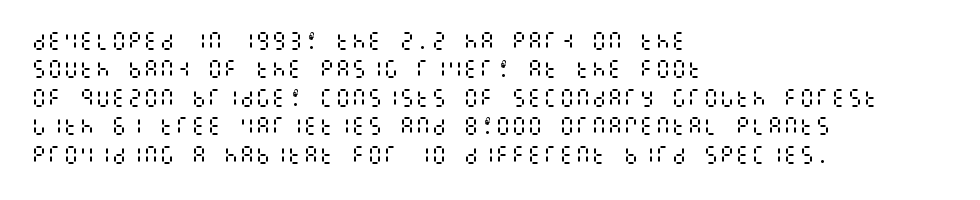
Glyph-to-glyph distance matches everyday printed text. One glance says typical: line gaps are just what's usual. A bare baseline throughout the passage. Does the lettering tilt? It doesn't — this is upright.
